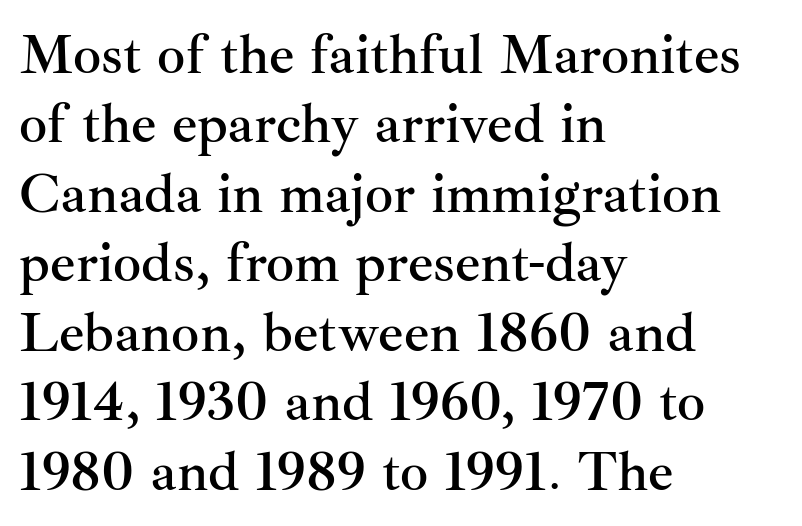
The specimen omits any rule beneath the text block's lines. The ragged edge is on the right, which tells us the setting is flush left. This is the regular roman posture of the typeface. The gaps between neighbouring characters are ordinary and unremarkable. What kind of face is this? One with serifs.
